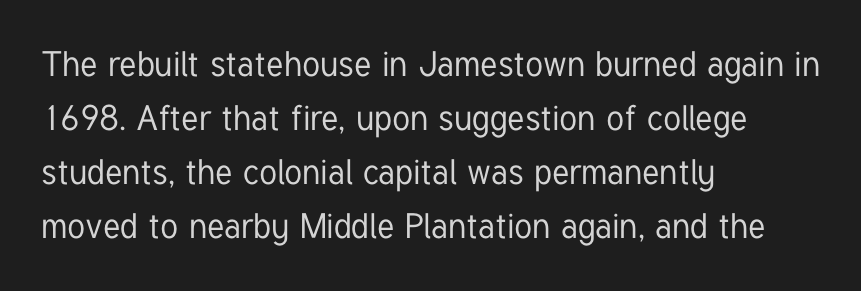
{"serif": "no", "italic": "no", "width": "condensed", "stroke_contrast": "low", "x_height": "medium", "monospaced": "no", "underline": "no", "align": "left", "line_spacing": "normal", "line_spacing_ratio": 1.54, "letter_spacing": "normal", "letter_spacing_em": 0.0, "glyph_px": 35}
